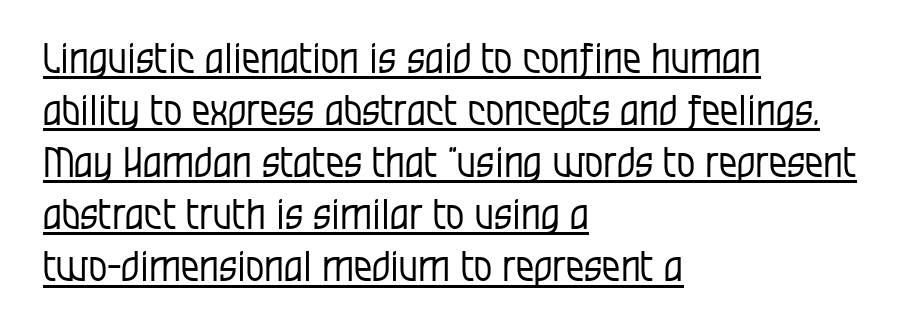
You can tell from the bare stems that sans-serif type was used. The letters advance in unequal steps, a hallmark of proportional type. The face looks like a standard text weight, possibly lighter. No italicization has been applied; the sample stays upright. Casual observation: everything's shoved over to the left.
